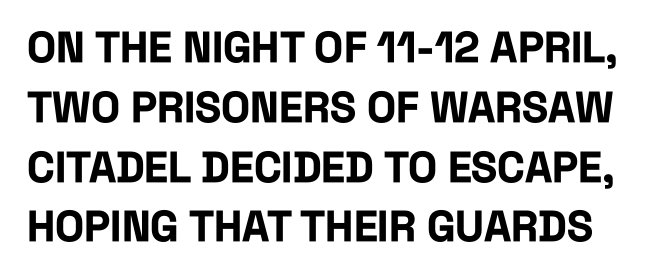
The image shows 43 px bold, condensed sans-serif type, upright; set normal line spacing (1.39x), normal letter spacing, not underlined; low stroke contrast and a large x-height.
